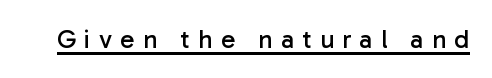
The image shows 26 px text type, upright; set unusually wide letter spacing (+0.32 em), underlined.
